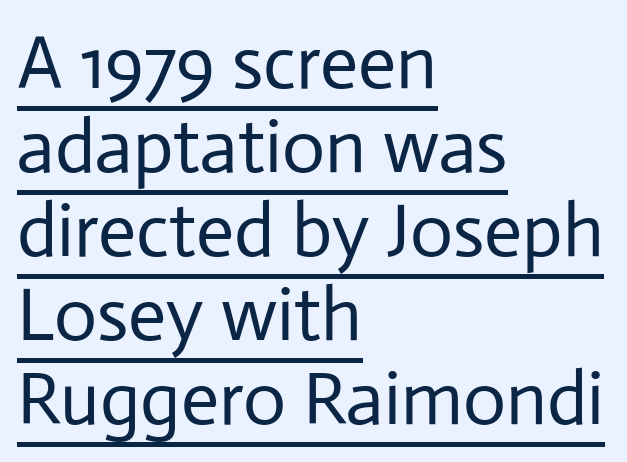
Q: Is the text bold? A: No.
Q: Is the text italic (slanted)? A: No, it is upright.
Q: Is the typeface a serif or a sans-serif typeface? A: Sans-serif.
Q: Is the text underlined? A: Yes.
Q: How is the paragraph aligned? A: Left-aligned.
Q: Is the spacing between letters normal or unusually wide? A: Normal.
Q: Is the spacing between lines tight, normal or loose? A: Tight.
Q: Width (condensed, normal, or wide)? A: Normal.
Q: Stroke contrast? A: Low.
Q: x-height? A: Medium.
Q: Monospaced? A: No.
